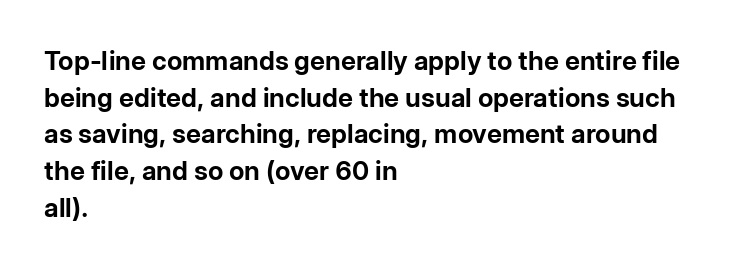
{"italic": "no", "bold": "yes", "underline": "no", "align": "left", "line_spacing": "normal", "line_spacing_ratio": 1.41, "letter_spacing": "normal", "letter_spacing_em": 0.0, "glyph_px": 26}
